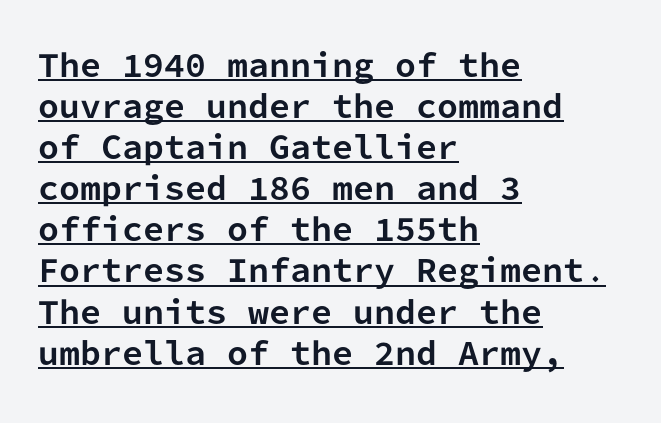
The image shows 30 px bold sans-serif type, upright, monospaced; set left-aligned, normal line spacing (1.37x), normal letter spacing, underlined; low stroke contrast and a medium x-height.
